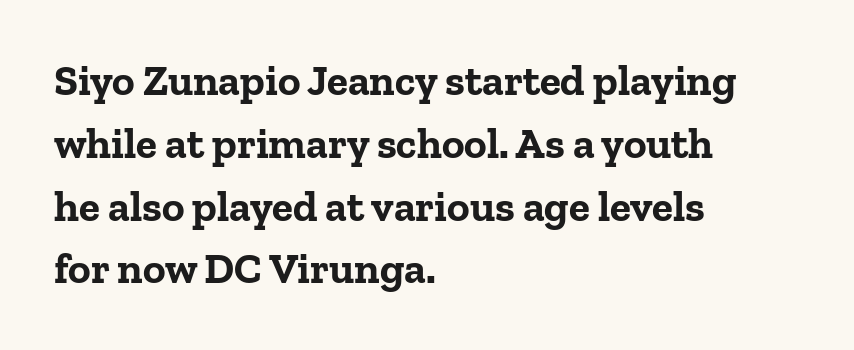
{"serif": "yes", "italic": "no", "bold": "yes", "weight": "bold", "width": "normal", "stroke_contrast": "low", "x_height": "medium", "monospaced": "no", "underline": "no", "align": "left", "line_spacing": "normal", "line_spacing_ratio": 1.46, "letter_spacing": "normal", "letter_spacing_em": 0.0, "glyph_px": 43}
